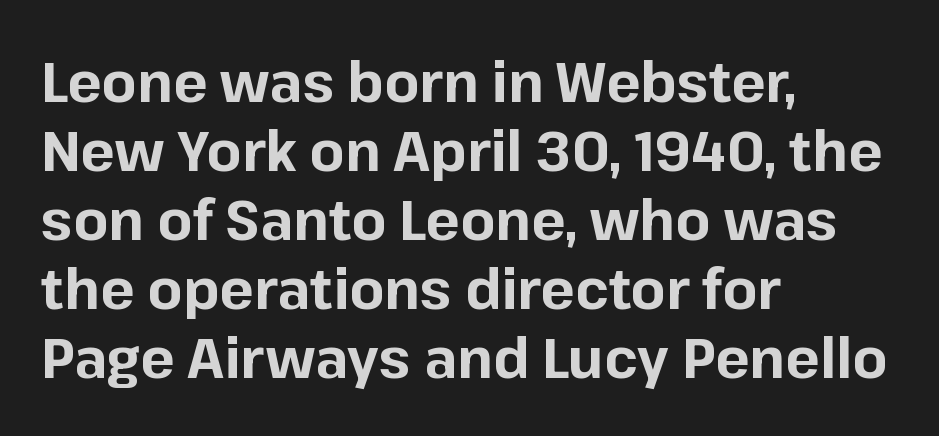
The image shows 57 px bold sans-serif type, upright; set left-aligned, line spacing 1.21x, normal letter spacing, not underlined; low stroke contrast and a medium x-height.
